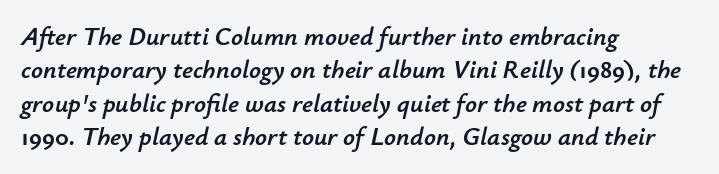
The image shows 26 px text type, italic (leaning right); set left-aligned, normal line spacing (1.28x), normal letter spacing, not underlined.
